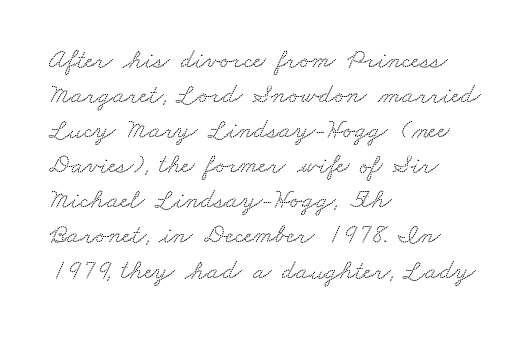
The ragged edge is on the right, which tells us the setting is flush left. Caption: standard tracking, unaltered. Each row of text sits above clean, open space. The passage shown stacks its lines at a standard gap.
